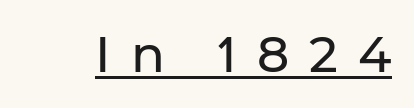
You could only call the tracking loose — the letters float apart. The glyphs in this specimen are sans serif. Notice how the stems are strictly vertical — no italics here. Each letter keeps its own natural width here, so spacing adapts to shape. This sample carries an underscore along the baseline area.
